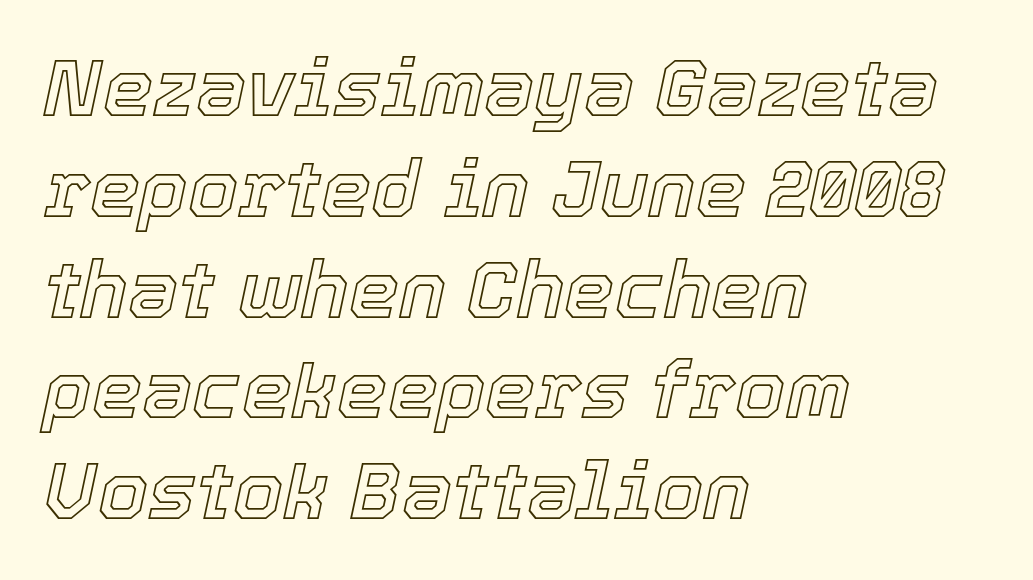
Q: Is the text italic (slanted)? A: Yes, it leans right by about 12 degrees.
Q: Is the text underlined? A: No.
Q: How is the paragraph aligned? A: Left-aligned.
Q: Is the spacing between letters normal or unusually wide? A: Normal.
Q: Is the spacing between lines tight, normal or loose? A: Normal.
Q: Width (condensed, normal, or wide)? A: Normal.
Q: x-height? A: Medium.
Q: Monospaced? A: No.
